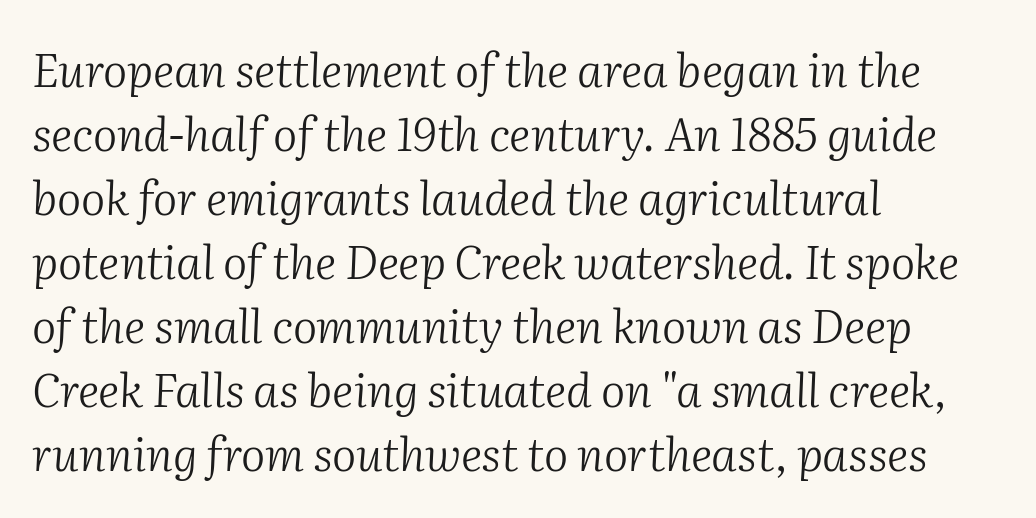
The image shows 46 px light serif type, italic (leaning right); set left-aligned, normal line spacing (1.39x), normal letter spacing, not underlined; medium stroke contrast and a medium x-height.
